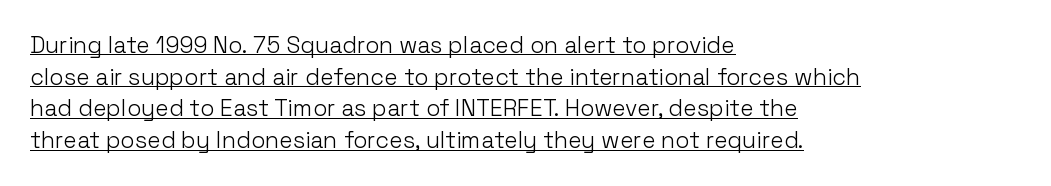
Compared with typical body copy, the letter spacing here is the same. The letterforms sit at book weight or below. If you drew a line through each stem, it would be perfectly vertical. Does a line run under the words? Yes, clearly.
